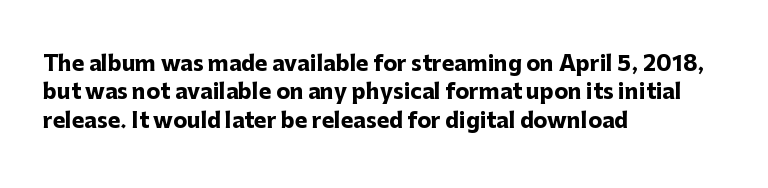
The image shows 21 px bold type, upright; set left-aligned, normal line spacing (1.35x), normal letter spacing, not underlined.
